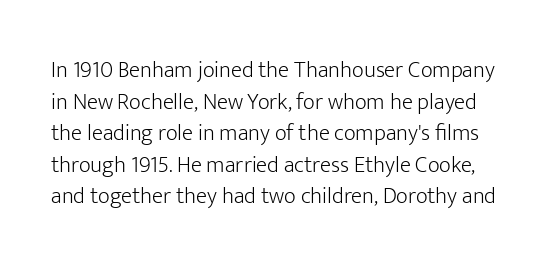
Stroke mass is kept to a normal reading level or below. Underline: absent. Letter spacing: default. Ordinary non-slanted type is in use. Reading down the column, the eye jumps a familiar distance to each next line.
